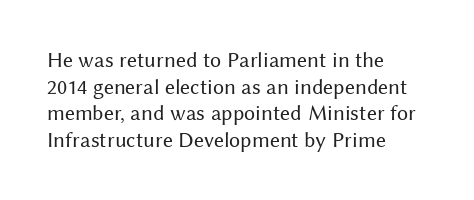
Q: Is the text bold? A: No.
Q: Is the text italic (slanted)? A: No, it is upright.
Q: Is the text underlined? A: No.
Q: How is the paragraph aligned? A: Left-aligned.
Q: Is the spacing between letters normal or unusually wide? A: Normal.
